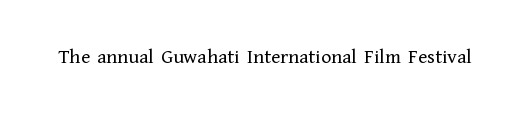
Q: Is the text bold? A: No.
Q: Is the text italic (slanted)? A: No, it is upright.
Q: Is the text underlined? A: No.
Q: Is the spacing between letters normal or unusually wide? A: Normal.
